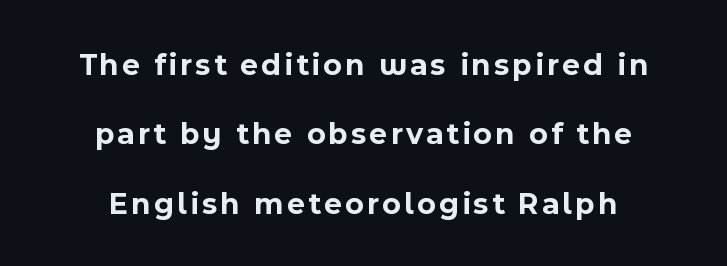
Q: Is the text bold? A: Yes.
Q: Is the text italic (slanted)? A: No, it is upright.
Q: Is the typeface a serif or a sans-serif typeface? A: Sans-serif.
Q: Is the text underlined? A: No.
Q: How is the paragraph aligned? A: Centered.
Q: Is the spacing between lines tight, normal or loose? A: Loose.
Q: Width (condensed, normal, or wide)? A: Normal.
Q: x-height? A: Medium.
Q: Monospaced? A: No.
